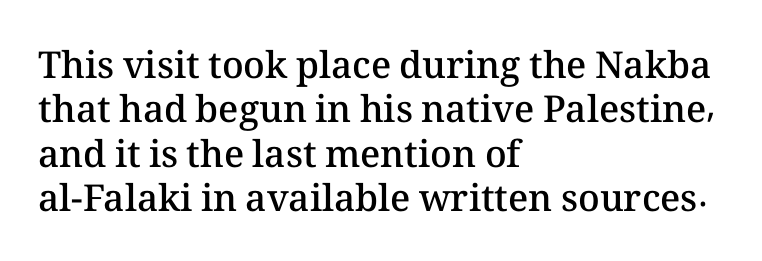
{"italic": "no", "bold": "semi", "weight": "semibold", "width": "normal", "stroke_contrast": "medium", "x_height": "medium", "monospaced": "no", "underline": "no", "align": "left", "line_spacing_ratio": 1.2, "letter_spacing": "normal", "letter_spacing_em": 0.0, "glyph_px": 37}
